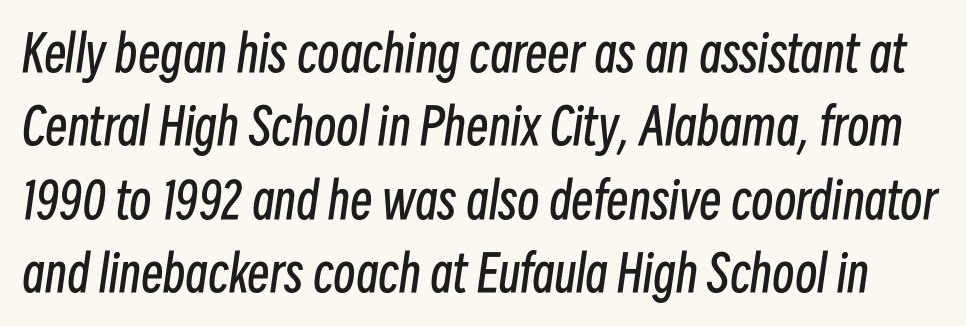
{"italic": "yes", "lean": "right", "slant_degrees": 8, "bold": "no", "weight": "regular", "width": "condensed", "stroke_contrast": "low", "x_height": "medium", "monospaced": "no", "underline": "no", "line_spacing": "normal", "line_spacing_ratio": 1.47, "letter_spacing": "normal", "letter_spacing_em": 0.0, "glyph_px": 50}
